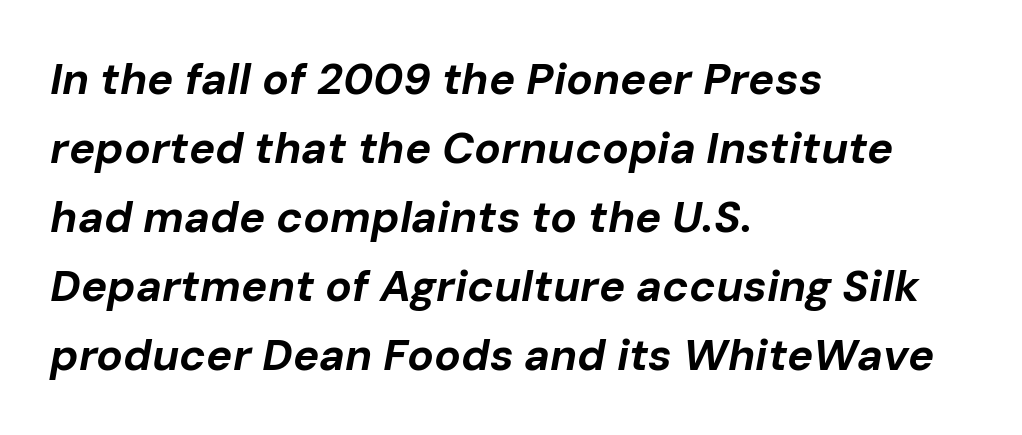
The image shows 44 px bold type, italic (leaning right); set left-aligned, normal line spacing (1.57x), normal letter spacing, not underlined; low stroke contrast and a medium x-height.
